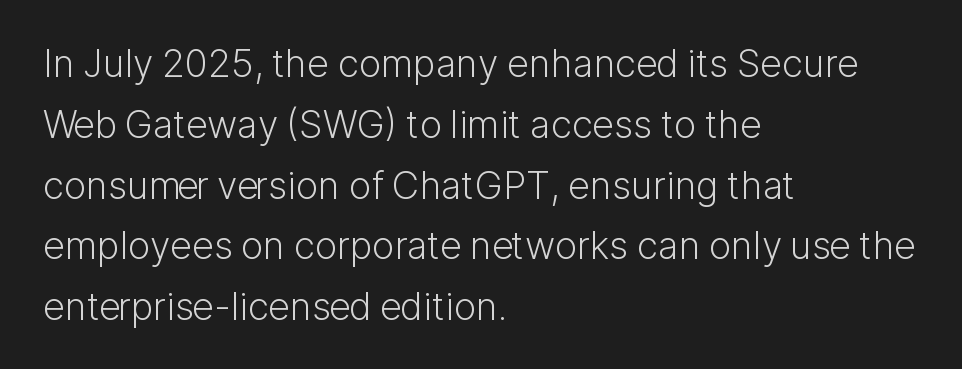
Q: Is the text bold? A: No.
Q: Is the text italic (slanted)? A: No, it is upright.
Q: Is the typeface a serif or a sans-serif typeface? A: Sans-serif.
Q: Is the text underlined? A: No.
Q: How is the paragraph aligned? A: Left-aligned.
Q: Is the spacing between letters normal or unusually wide? A: Normal.
Q: Is the spacing between lines tight, normal or loose? A: Normal.
Q: Width (condensed, normal, or wide)? A: Normal.
Q: Stroke contrast? A: Low.
Q: x-height? A: Medium.
Q: Monospaced? A: No.
